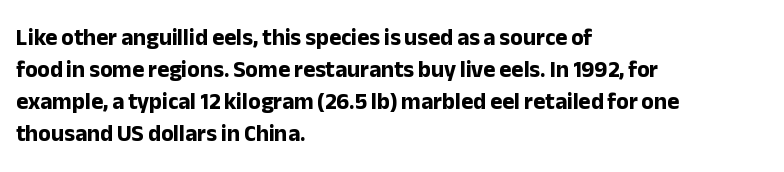
{"italic": "no", "bold": "yes", "underline": "no", "align": "left", "line_spacing": "normal", "line_spacing_ratio": 1.39, "letter_spacing": "normal", "letter_spacing_em": 0.0, "glyph_px": 23}
